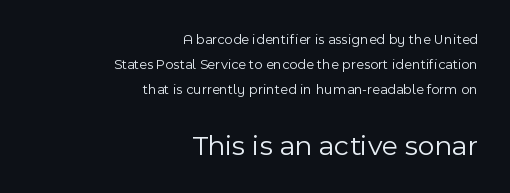
Q: Is the text bold? A: No.
Q: Is the text italic (slanted)? A: No, it is upright.
Q: Is the typeface a serif or a sans-serif typeface? A: Sans-serif.
Q: Is the text underlined? A: No.
Q: How is the paragraph aligned? A: Right-aligned.
Q: Is the spacing between letters normal or unusually wide? A: Normal.
Q: Which block of text is set in a larger size, the first (top) or the second (bottom)? A: The second (bottom) one.
Q: Width (condensed, normal, or wide)? A: Normal.
Q: x-height? A: Medium.
Q: Monospaced? A: No.
